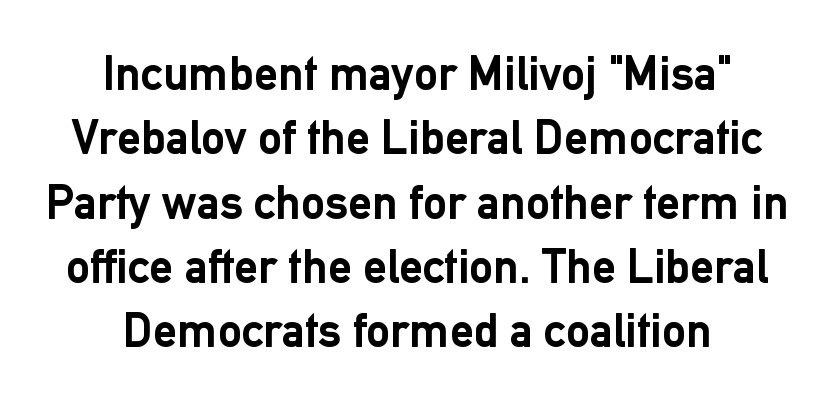
The image shows 48 px semibold sans-serif type, upright; set centered, normal line spacing (1.34x), normal letter spacing, not underlined; low stroke contrast and a medium x-height.
